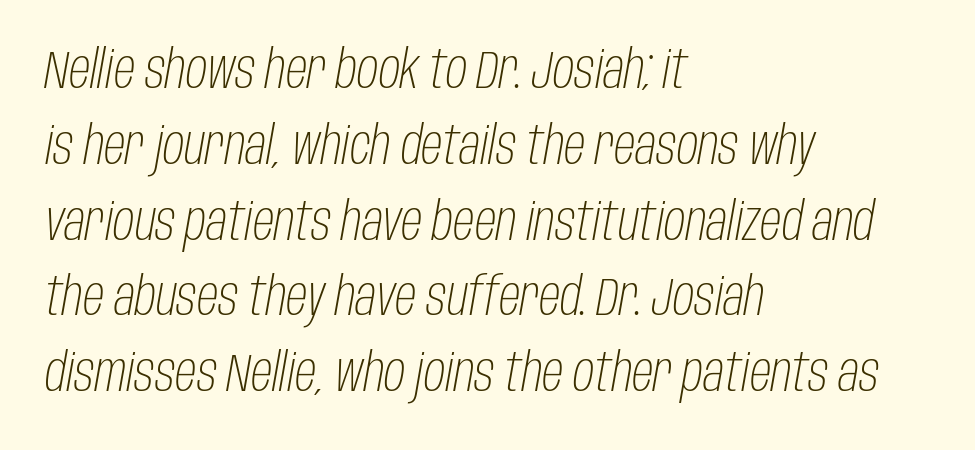
The image shows 53 px light, condensed type, italic (leaning right); set left-aligned, normal line spacing (1.43x), normal letter spacing, not underlined; low stroke contrast and a large x-height.
